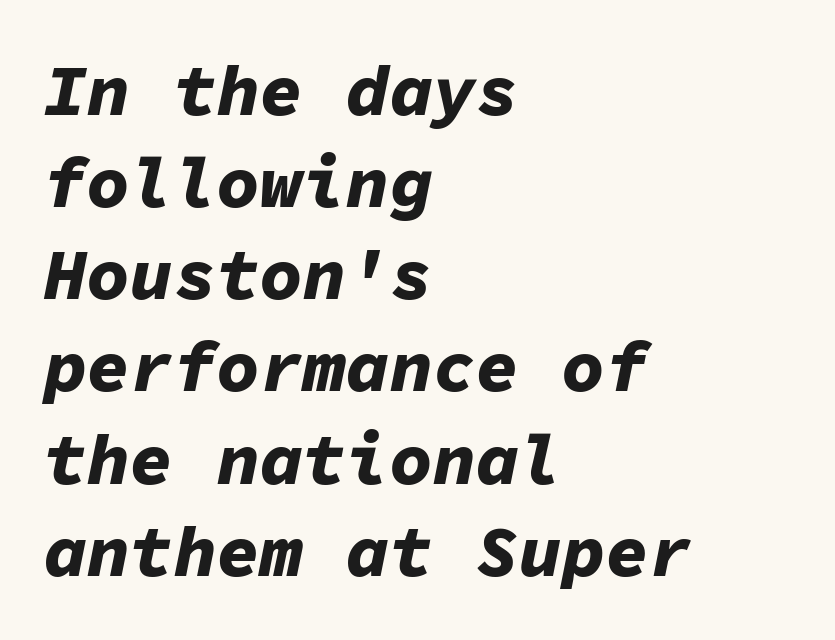
Q: Is the text bold? A: Yes.
Q: Is the text italic (slanted)? A: Yes, it leans right by about 11 degrees.
Q: Is the text underlined? A: No.
Q: How is the paragraph aligned? A: Left-aligned.
Q: Is the spacing between letters normal or unusually wide? A: Normal.
Q: Is the spacing between lines tight, normal or loose? A: Normal.
Q: Width (condensed, normal, or wide)? A: Normal.
Q: Stroke contrast? A: Low.
Q: x-height? A: Medium.
Q: Monospaced? A: Yes.
